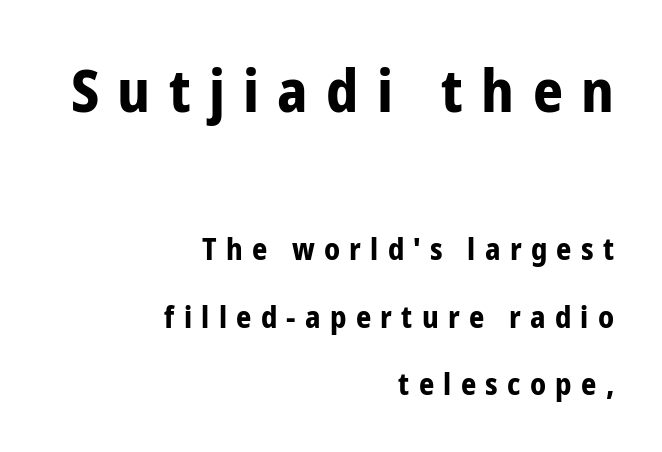
{"serif": "no", "italic": "no", "bold": "yes", "weight": "bold", "width": "condensed", "stroke_contrast": "low", "x_height": "medium", "monospaced": "no", "underline": "no", "align": "right", "line_spacing": "loose", "line_spacing_ratio": 2.24, "letter_spacing": "wide", "letter_spacing_em": 0.31, "larger_block": "first", "size_ratio": 1.97, "glyph_px": 59}
